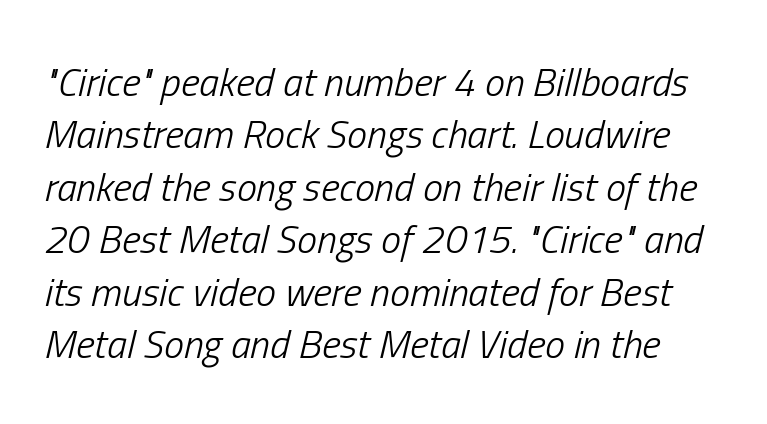
{"italic": "yes", "lean": "right", "slant_degrees": 13, "bold": "no", "weight": "light", "width": "condensed", "stroke_contrast": "low", "x_height": "medium", "monospaced": "no", "underline": "no", "line_spacing": "normal", "line_spacing_ratio": 1.31, "letter_spacing": "normal", "letter_spacing_em": 0.0, "glyph_px": 40}
